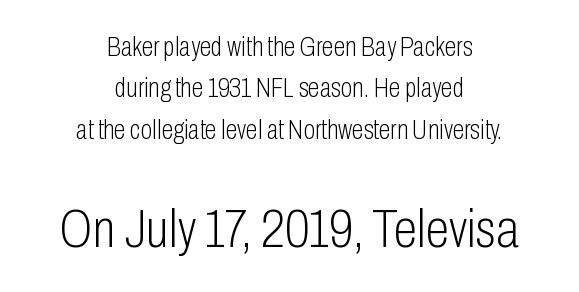
Type size steps up from the first block to the second. Posture: vertical. This rendering employs a face without finishing strokes, i.e., a sans-serif. A typesetter would call this proportional, since set widths differ per character.
